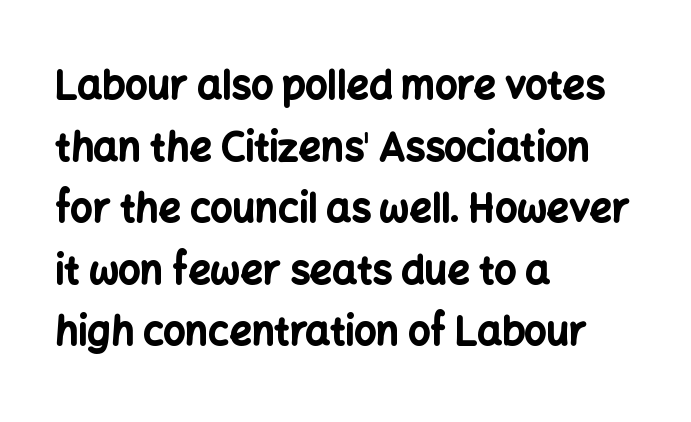
Q: Is the text bold? A: Yes.
Q: Is the text italic (slanted)? A: No, it is upright.
Q: Is the typeface a serif or a sans-serif typeface? A: Sans-serif.
Q: Is the text underlined? A: No.
Q: How is the paragraph aligned? A: Left-aligned.
Q: Is the spacing between letters normal or unusually wide? A: Normal.
Q: Is the spacing between lines tight, normal or loose? A: Normal.
Q: Width (condensed, normal, or wide)? A: Normal.
Q: Stroke contrast? A: Low.
Q: x-height? A: Medium.
Q: Monospaced? A: No.
